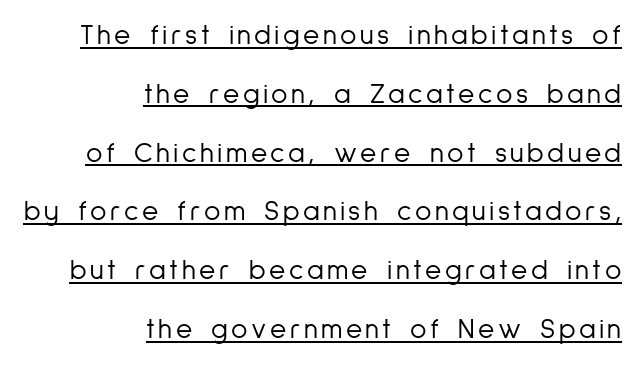
Q: Is the text bold? A: No.
Q: Is the text italic (slanted)? A: No, it is upright.
Q: Is the typeface a serif or a sans-serif typeface? A: Sans-serif.
Q: Is the text underlined? A: Yes.
Q: How is the paragraph aligned? A: Right-aligned.
Q: Is the spacing between lines tight, normal or loose? A: Loose.
Q: Width (condensed, normal, or wide)? A: Condensed.
Q: Stroke contrast? A: Low.
Q: x-height? A: Medium.
Q: Monospaced? A: No.
